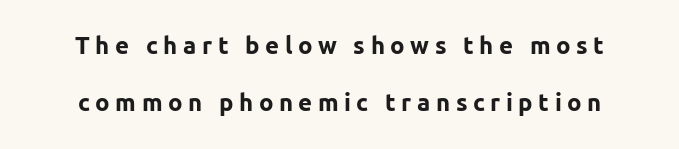
{"italic": "no", "bold": "yes", "underline": "no", "line_spacing": "loose", "line_spacing_ratio": 2.36, "letter_spacing": "wide", "letter_spacing_em": 0.23, "glyph_px": 24}
